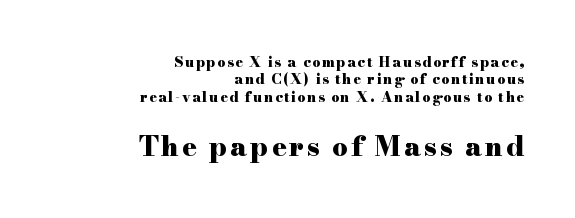
The image shows 27 px bold type, upright; set right-aligned, line spacing 1.24x, not underlined; the second (bottom) block is 1.93x larger.
